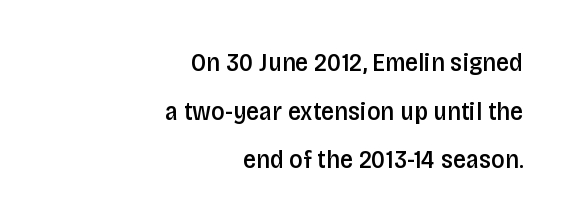
The image shows 26 px text type, upright; set right-aligned, line spacing 1.87x, normal letter spacing, not underlined.
